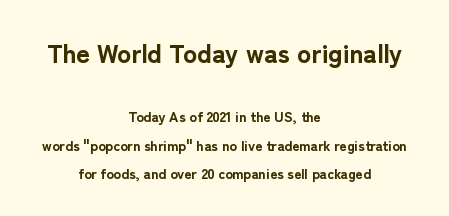
The image shows 26 px bold type, upright; set centered, loose line spacing (2.02x), normal letter spacing, not underlined; the first (top) block is 1.86x larger.
